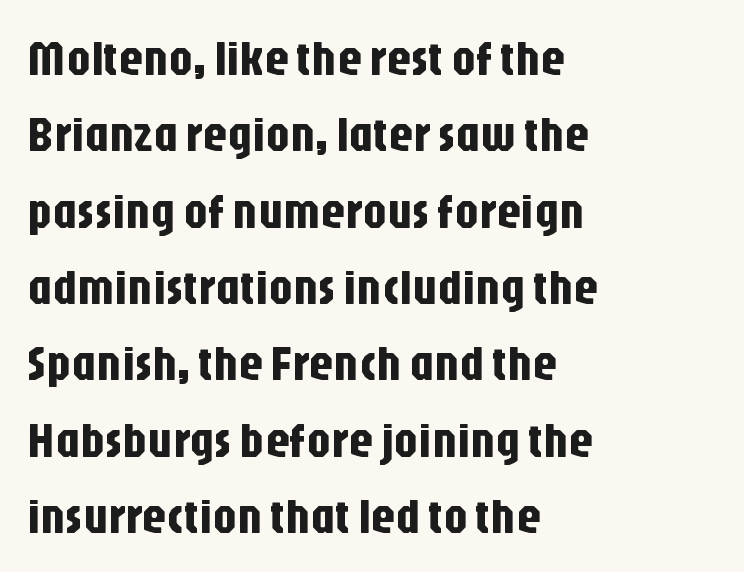
Spacing verdict: proportional, widths tailored to each character. Short and long lines alike share a common starting point at left. What kind of face is this? One without serifs — a sans. Is there much room between lines? A standard amount, neither cramped nor airy. The gap between lines stays unmarked.
